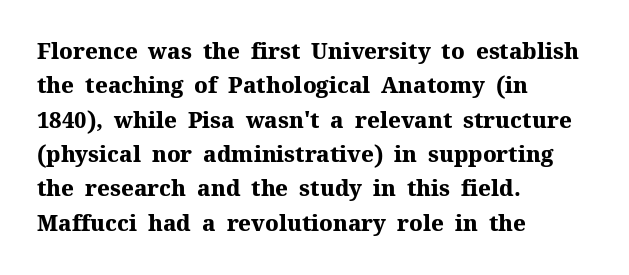
Q: Is the text bold? A: Yes.
Q: Is the text italic (slanted)? A: No, it is upright.
Q: Is the text underlined? A: No.
Q: How is the paragraph aligned? A: Left-aligned.
Q: Is the spacing between letters normal or unusually wide? A: Normal.
Q: Is the spacing between lines tight, normal or loose? A: Normal.
